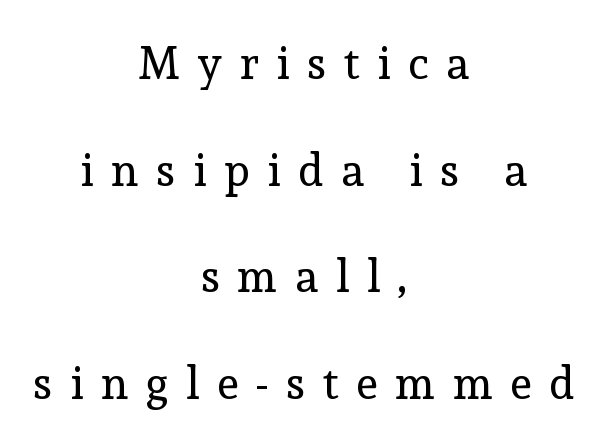
{"serif": "yes", "italic": "no", "bold": "no", "weight": "regular", "width": "normal", "x_height": "medium", "monospaced": "no", "underline": "no", "align": "center", "line_spacing": "loose", "line_spacing_ratio": 2.37, "letter_spacing": "wide", "letter_spacing_em": 0.39, "glyph_px": 45}
